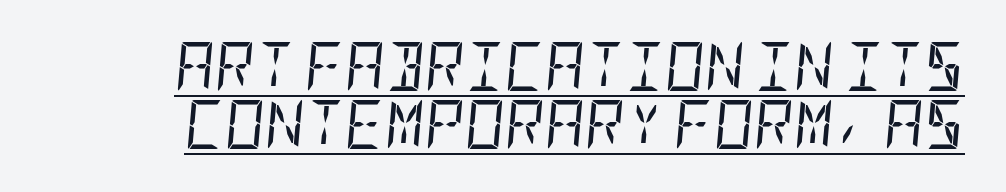
{"italic": "yes", "lean": "right", "slant_degrees": 5, "bold": "no", "weight": "regular", "width": "condensed", "stroke_contrast": "low", "x_height": "large", "underline": "yes", "line_spacing_ratio": 1.19, "letter_spacing": "normal", "letter_spacing_em": 0.0, "glyph_px": 49}
